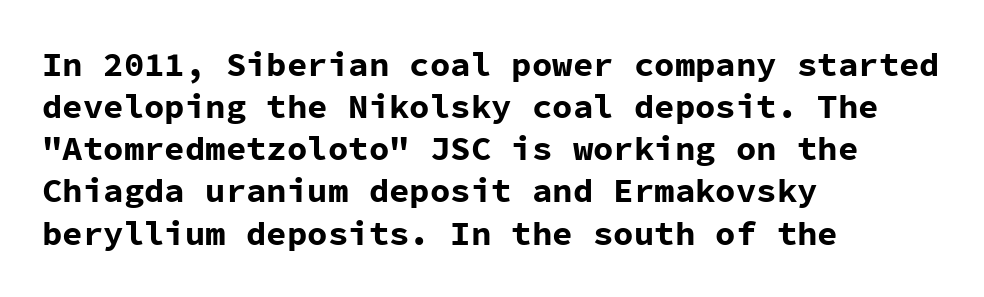
The face used here has the dense, thick strokes of a bold. Which margin do the lines hug? The left one — the right edge is uneven. Serifs: no, the terminals of the letterforms are clean. Looks like terminal output: every glyph gets an equal slot.
